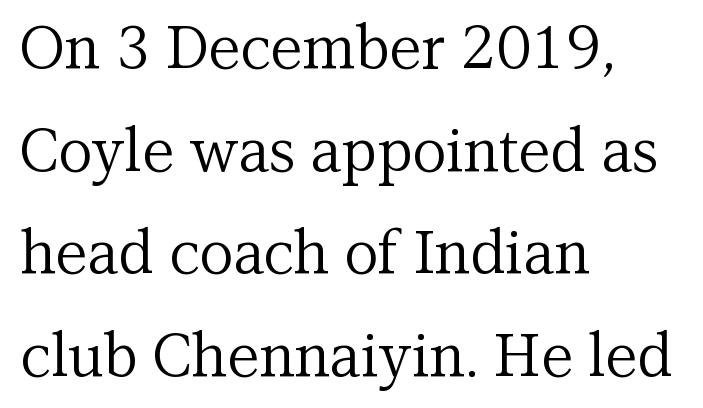
Does the copy run flush right? No — it runs flush left. Honestly, there is no underline to notice here at all. The line texture is even and compact thanks to regular tracking. This rendering employs a face with finishing strokes, i.e., a serif.
